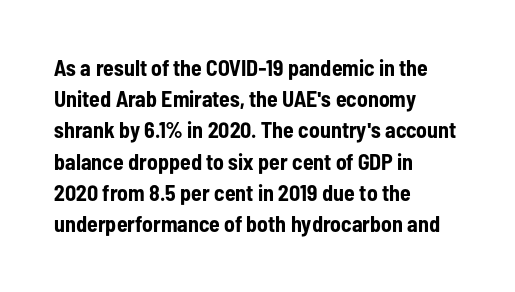
In CSS terms this would be text-align: left. Baseline-to-baseline distance is the conventional proportion of letter height. Notice how the stems are strictly vertical — no italics here. The space beneath each line is pristine and unruled. Spacing between characters is what you'd get straight out of the box. The passage shown is emphatically bold.
